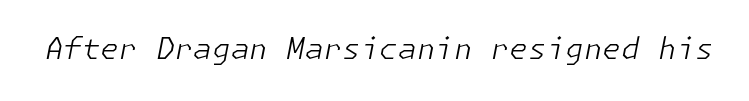
{"italic": "yes", "lean": "right", "slant_degrees": 11, "bold": "no", "weight": "light", "width": "normal", "stroke_contrast": "low", "x_height": "medium", "underline": "no", "letter_spacing": "normal", "letter_spacing_em": 0.0, "glyph_px": 30}
